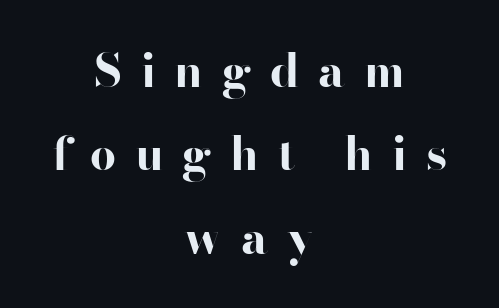
Q: Is the text bold? A: Yes.
Q: Is the text italic (slanted)? A: No, it is upright.
Q: Is the typeface a serif or a sans-serif typeface? A: Sans-serif.
Q: Is the text underlined? A: No.
Q: How is the paragraph aligned? A: Centered.
Q: Is the spacing between letters normal or unusually wide? A: Unusually wide.
Q: Width (condensed, normal, or wide)? A: Wide.
Q: Stroke contrast? A: High.
Q: x-height? A: Small.
Q: Monospaced? A: No.
